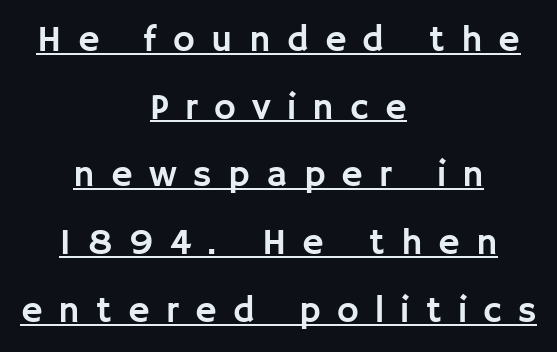
{"serif": "no", "italic": "no", "width": "normal", "stroke_contrast": "low", "x_height": "large", "monospaced": "no", "underline": "yes", "align": "center", "line_spacing_ratio": 1.83, "letter_spacing": "wide", "letter_spacing_em": 0.44, "glyph_px": 37}
